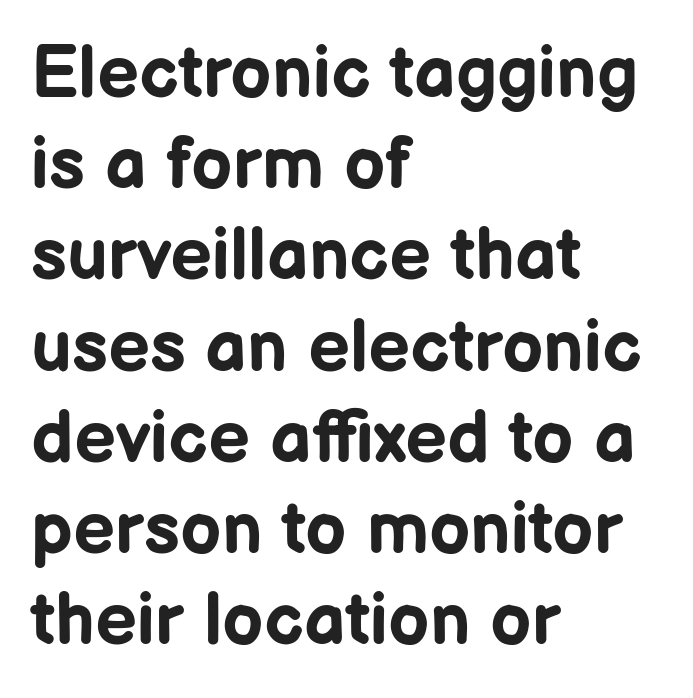
The image shows 73 px bold sans-serif type, upright; set left-aligned, normal line spacing (1.25x), normal letter spacing, not underlined; low stroke contrast and a medium x-height.
